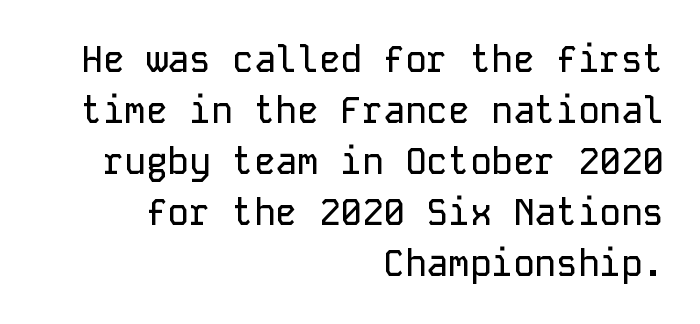
Q: Is the text italic (slanted)? A: No, it is upright.
Q: Is the typeface a serif or a sans-serif typeface? A: Sans-serif.
Q: Is the text underlined? A: No.
Q: How is the paragraph aligned? A: Right-aligned.
Q: Is the spacing between letters normal or unusually wide? A: Normal.
Q: Is the spacing between lines tight, normal or loose? A: Normal.
Q: Width (condensed, normal, or wide)? A: Normal.
Q: Stroke contrast? A: Low.
Q: x-height? A: Medium.
Q: Monospaced? A: Yes.
